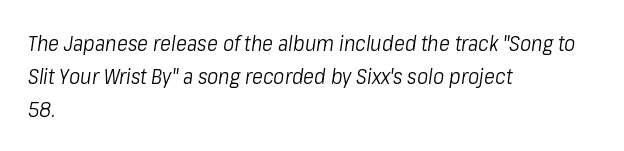
The image shows 21 px text type, italic (leaning right); set left-aligned, normal line spacing (1.57x), normal letter spacing, not underlined.
